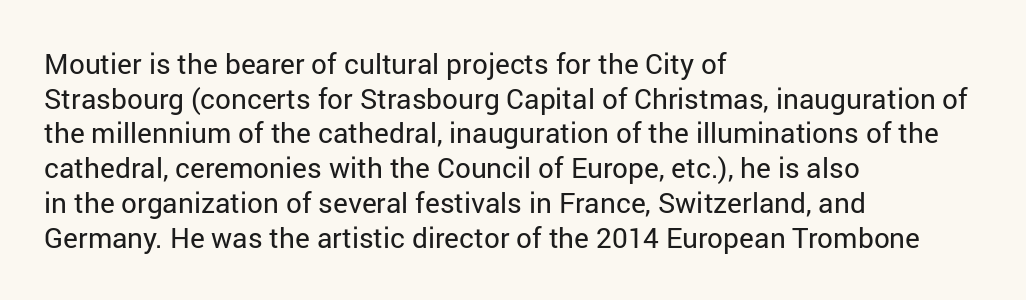
The image shows 28 px regular-weight sans-serif type, upright; set left-aligned, line spacing 1.24x, normal letter spacing, not underlined; low stroke contrast and a medium x-height.
